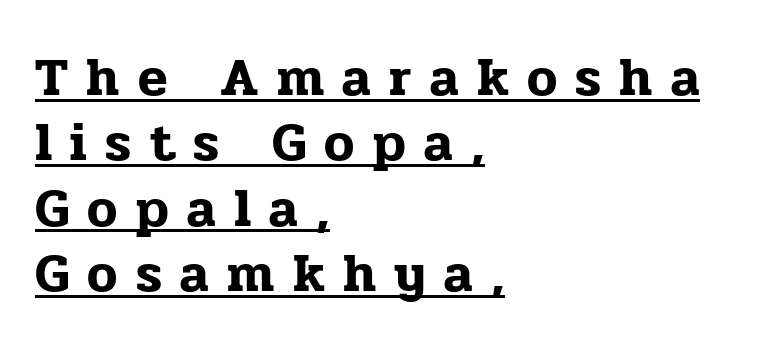
{"serif": "yes", "italic": "no", "width": "normal", "stroke_contrast": "low", "x_height": "medium", "monospaced": "no", "underline": "yes", "align": "left", "line_spacing_ratio": 1.21, "letter_spacing": "wide", "letter_spacing_em": 0.34, "glyph_px": 54}
